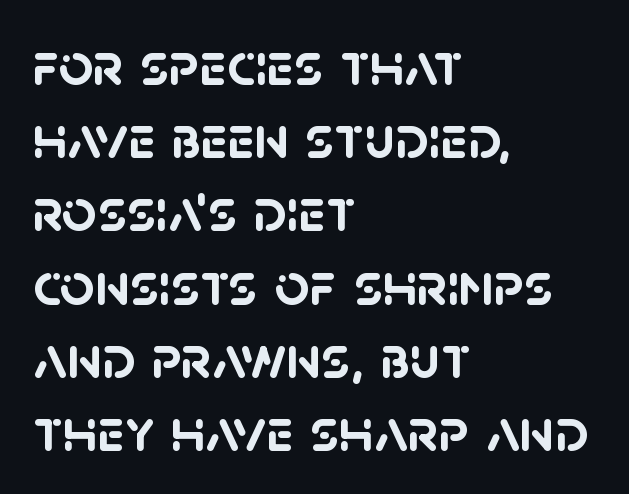
{"serif": "no", "bold": "yes", "weight": "semibold", "width": "normal", "stroke_contrast": "low", "x_height": "large", "monospaced": "no", "underline": "no", "align": "left", "line_spacing_ratio": 1.2, "letter_spacing": "normal", "letter_spacing_em": 0.0, "glyph_px": 61}
